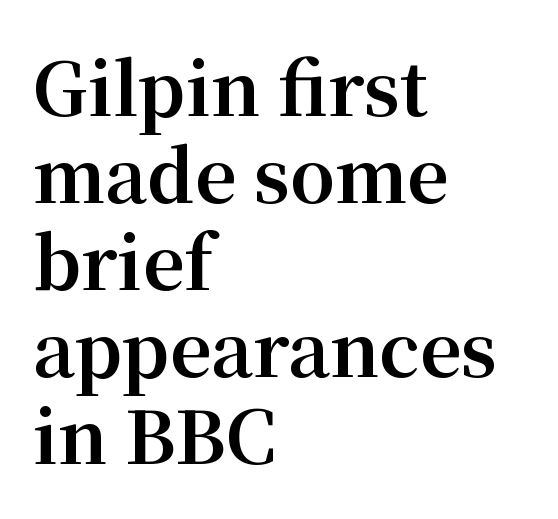
The image shows 72 px bold serif type, upright; set left-aligned, line spacing 1.21x, normal letter spacing, not underlined; medium stroke contrast and a medium x-height.
